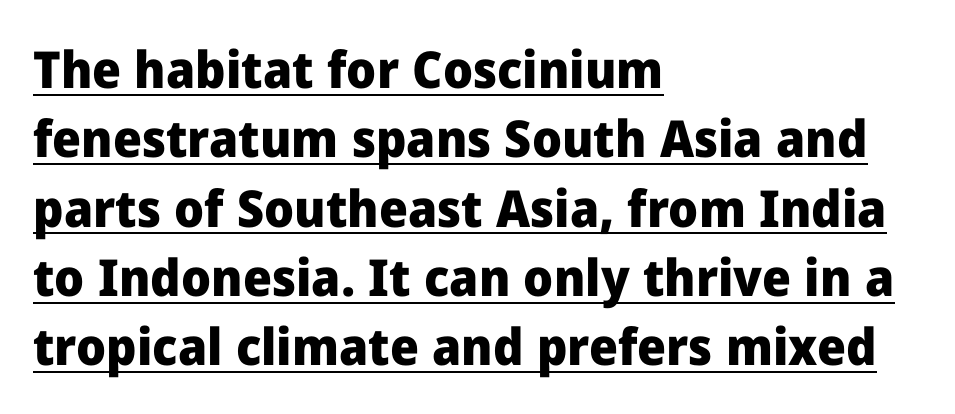
A typesetter would call this zero additional tracking. Typeset ragged right — the left edge is the straight one. Ordinary non-slanted type is in use. A continuous stroke trails under the words, as in a hyperlink. The characters display no serif detailing; their extremities are plain.
